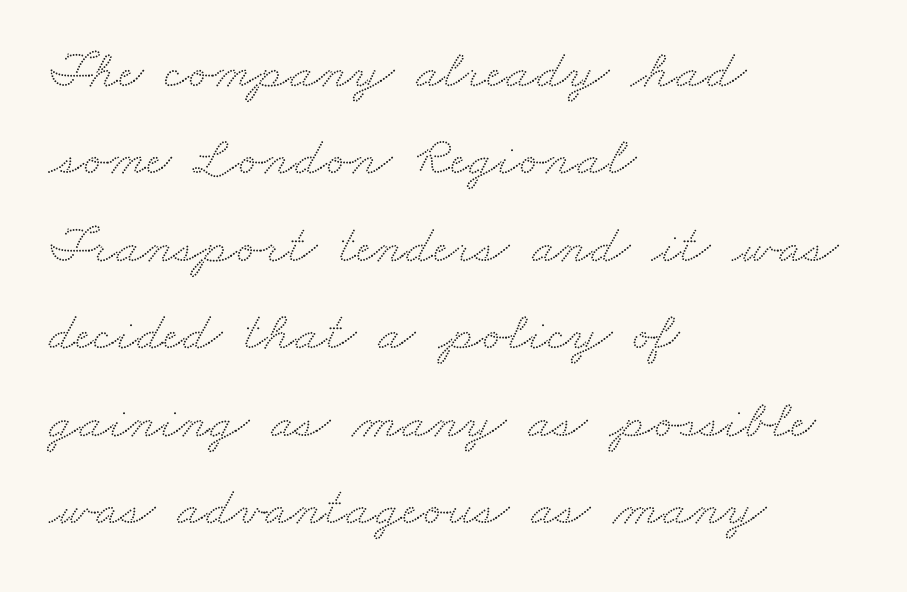
The image shows 55 px wide serif type; set left-aligned, normal line spacing (1.59x), normal letter spacing, not underlined; medium stroke contrast and a small x-height.
